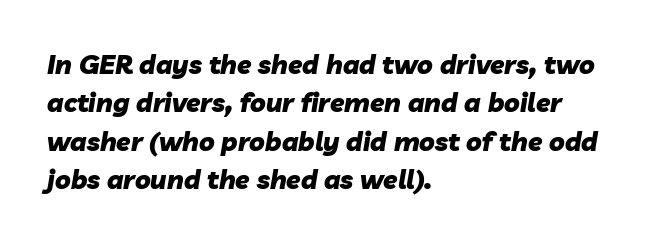
{"italic": "yes", "lean": "right", "slant_degrees": 10, "bold": "yes", "underline": "no", "align": "left", "line_spacing": "normal", "line_spacing_ratio": 1.48, "letter_spacing": "normal", "letter_spacing_em": 0.0, "glyph_px": 26}
